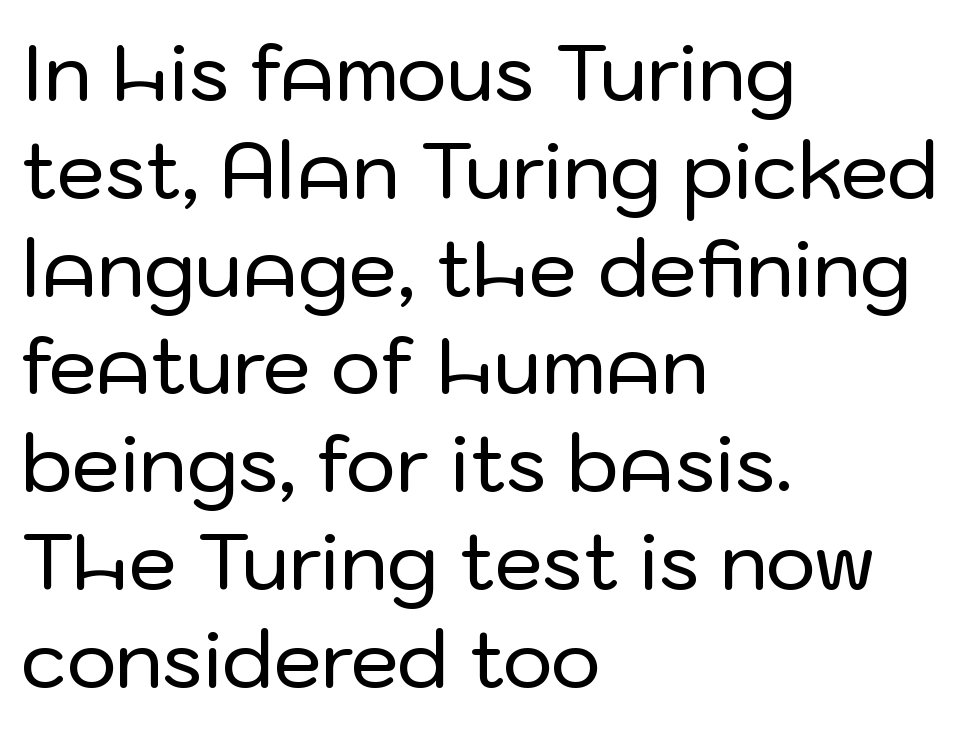
{"serif": "no", "italic": "no", "width": "normal", "stroke_contrast": "low", "x_height": "medium", "monospaced": "no", "underline": "no", "align": "left", "line_spacing": "normal", "line_spacing_ratio": 1.27, "letter_spacing": "normal", "letter_spacing_em": 0.0, "glyph_px": 77}
